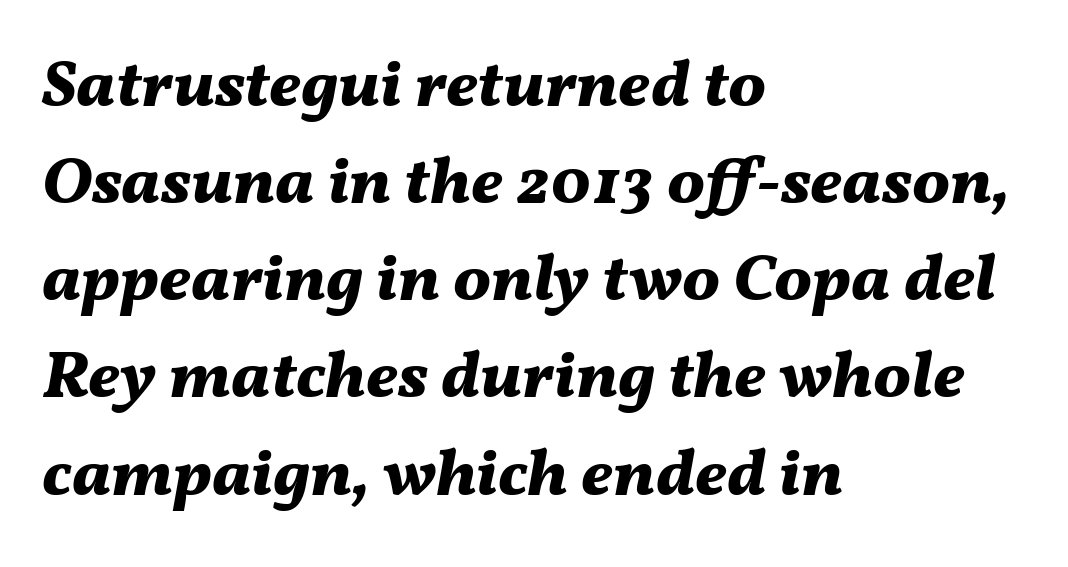
The image shows 67 px bold type, italic (leaning right); set left-aligned, normal line spacing (1.45x), normal letter spacing, not underlined; medium stroke contrast and a medium x-height.
